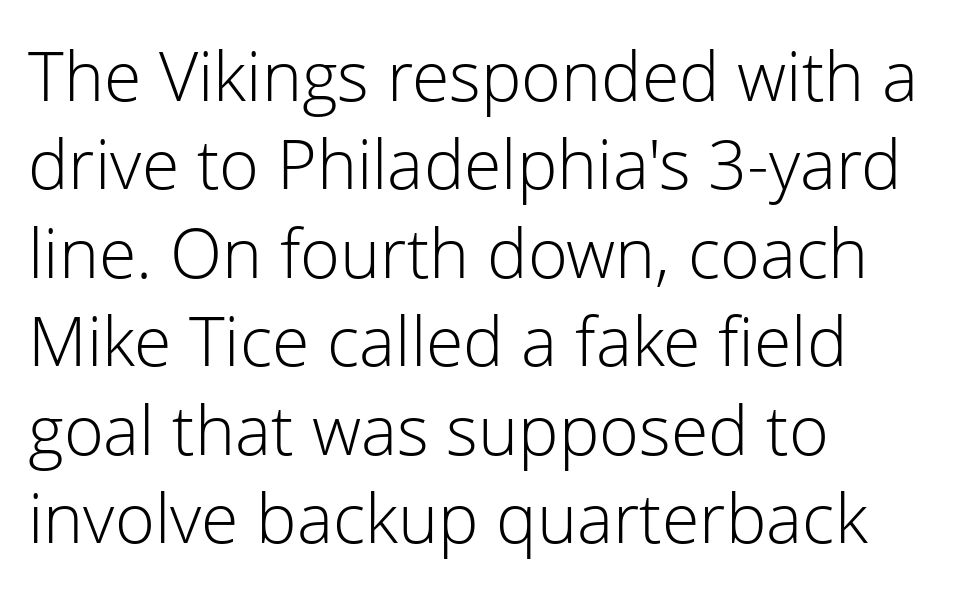
Q: Is the text bold? A: No.
Q: Is the text italic (slanted)? A: No, it is upright.
Q: Is the typeface a serif or a sans-serif typeface? A: Sans-serif.
Q: Is the text underlined? A: No.
Q: How is the paragraph aligned? A: Left-aligned.
Q: Is the spacing between letters normal or unusually wide? A: Normal.
Q: Is the spacing between lines tight, normal or loose? A: Normal.
Q: Width (condensed, normal, or wide)? A: Normal.
Q: Stroke contrast? A: Low.
Q: x-height? A: Medium.
Q: Monospaced? A: No.
